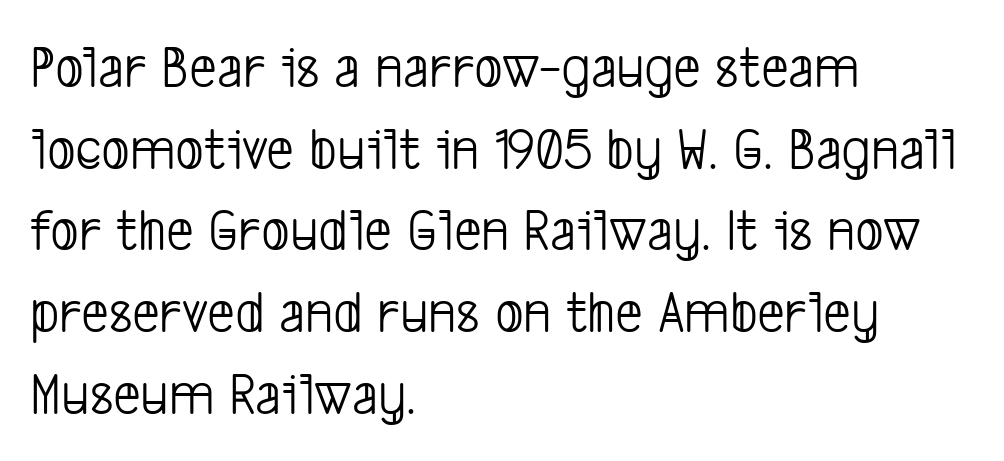
The lines sit at an ordinary, default distance from one another. Standard letterfit; no display-style spreading of the glyphs. Here the designer chose a conventional face with non-uniform glyph widths. Clear beneath every line of the passage. What kind of face is this? One without serifs — a sans.
